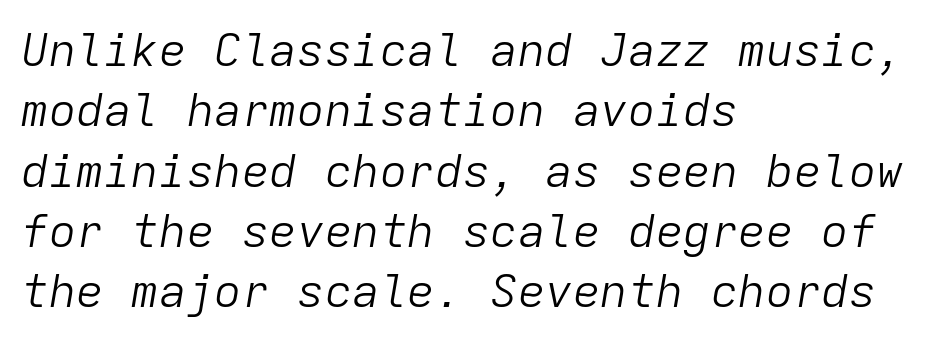
Compared with ordinary roman type, these characters are visibly tilted. The block of text has a typical density, with ordinary space between rows. Type without underlining. There is no visible air inserted between adjacent glyphs. The weight would be labelled regular, book, light, or lighter still.
